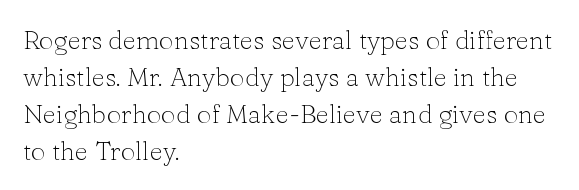
{"italic": "no", "bold": "no", "underline": "no", "align": "left", "line_spacing": "normal", "line_spacing_ratio": 1.42, "letter_spacing": "normal", "letter_spacing_em": 0.0, "glyph_px": 26}
